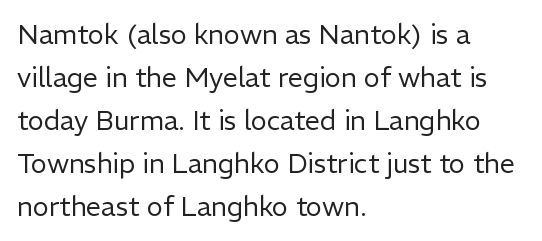
Q: Is the text bold? A: No.
Q: Is the text italic (slanted)? A: No, it is upright.
Q: Is the text underlined? A: No.
Q: How is the paragraph aligned? A: Left-aligned.
Q: Is the spacing between letters normal or unusually wide? A: Normal.
Q: Is the spacing between lines tight, normal or loose? A: Normal.
